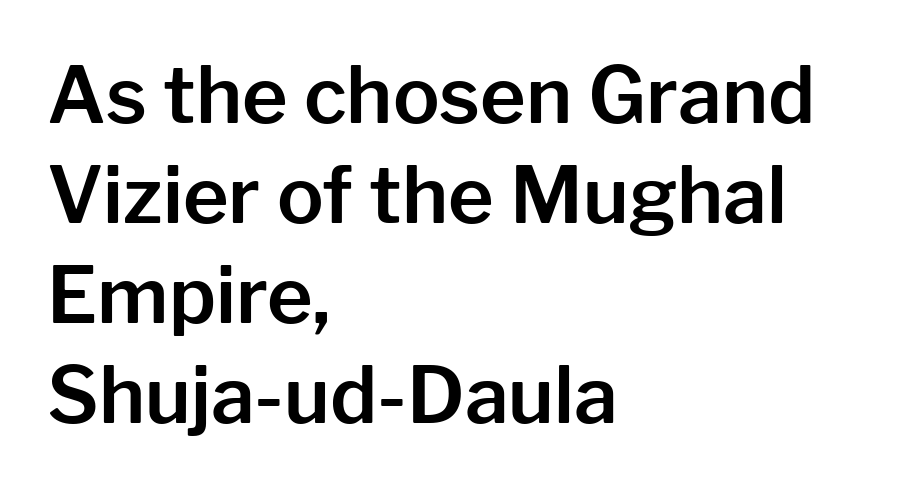
Q: Is the text italic (slanted)? A: No, it is upright.
Q: Is the typeface a serif or a sans-serif typeface? A: Sans-serif.
Q: Is the text underlined? A: No.
Q: How is the paragraph aligned? A: Left-aligned.
Q: Is the spacing between letters normal or unusually wide? A: Normal.
Q: Is the spacing between lines tight, normal or loose? A: Normal.
Q: Width (condensed, normal, or wide)? A: Normal.
Q: Stroke contrast? A: Low.
Q: x-height? A: Medium.
Q: Monospaced? A: No.
